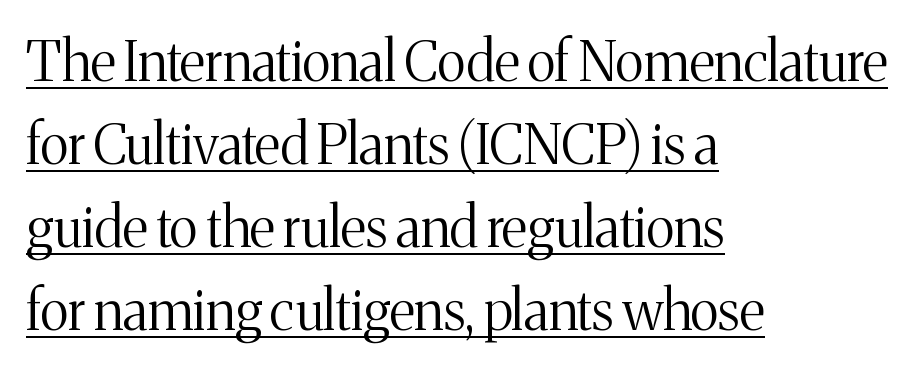
Regular leading. All the whitespace from short lines collects on the right. The letters stand upright; this is a roman face. Standard letterfit; no display-style spreading of the glyphs. The strokes are not fattened; the text isn't bold. Like a heading marked for emphasis, these lines bear an underscore.
